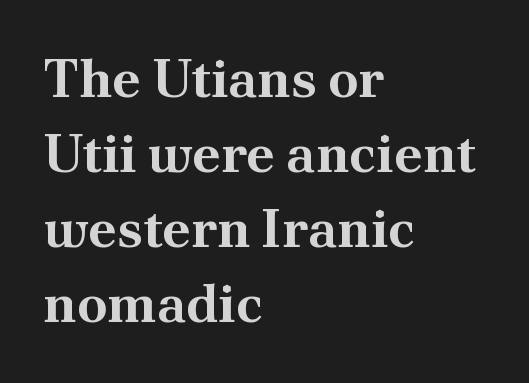
{"serif": "yes", "italic": "no", "bold": "yes", "weight": "bold", "width": "normal", "stroke_contrast": "medium", "x_height": "small", "monospaced": "no", "underline": "no", "align": "left", "line_spacing": "normal", "line_spacing_ratio": 1.39, "letter_spacing": "normal", "letter_spacing_em": 0.0, "glyph_px": 54}
